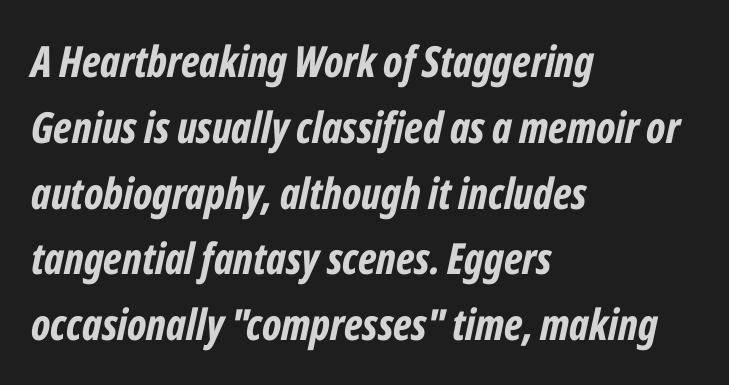
{"italic": "yes", "lean": "right", "slant_degrees": 12, "bold": "yes", "weight": "bold", "width": "condensed", "stroke_contrast": "low", "x_height": "medium", "monospaced": "no", "underline": "no", "align": "left", "line_spacing": "normal", "line_spacing_ratio": 1.53, "letter_spacing": "normal", "letter_spacing_em": 0.0, "glyph_px": 43}
